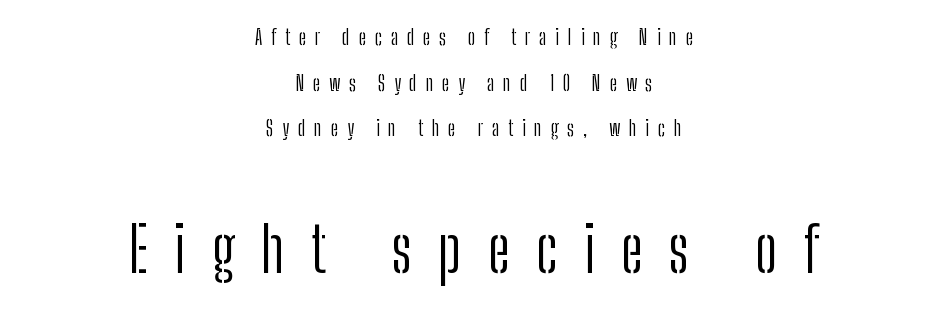
{"serif": "no", "italic": "no", "bold": "no", "weight": "light", "width": "condensed", "stroke_contrast": "low", "x_height": "medium", "monospaced": "no", "underline": "no", "align": "center", "line_spacing": "loose", "line_spacing_ratio": 2.17, "letter_spacing": "wide", "letter_spacing_em": 0.42, "larger_block": "second", "size_ratio": 3.0, "glyph_px": 63}
